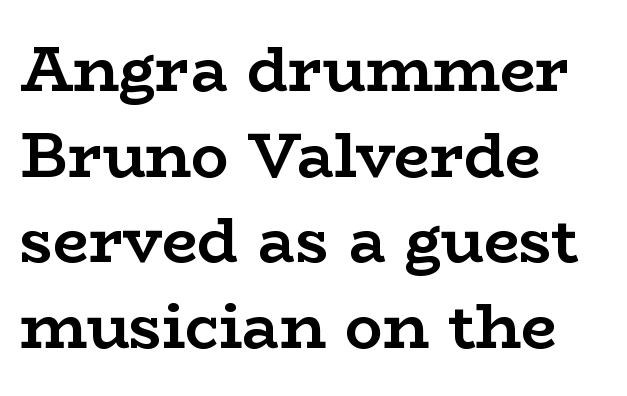
The image shows 63 px semibold, wide serif type, upright; set left-aligned, normal line spacing (1.36x), normal letter spacing, not underlined; low stroke contrast and a medium x-height.
